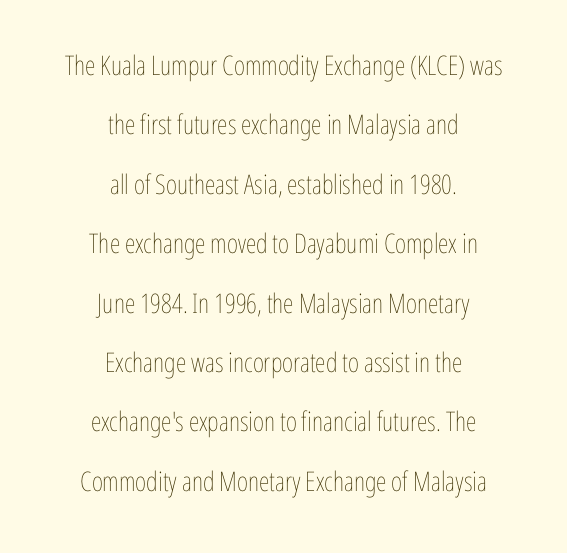
{"italic": "no", "bold": "no", "underline": "no", "align": "center", "line_spacing": "loose", "line_spacing_ratio": 2.2, "letter_spacing": "normal", "letter_spacing_em": 0.0, "glyph_px": 27}
